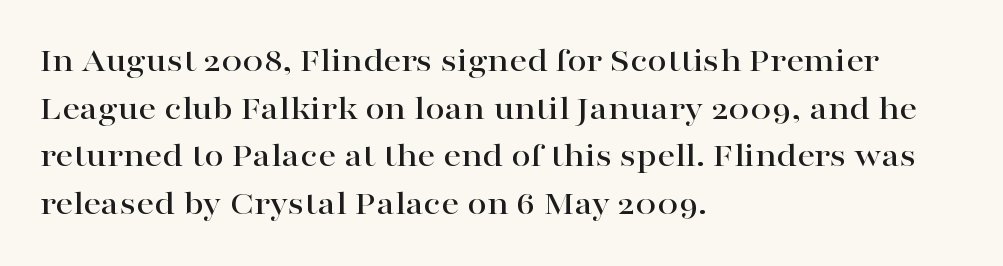
Q: Is the text italic (slanted)? A: No, it is upright.
Q: Is the typeface a serif or a sans-serif typeface? A: Serif.
Q: Is the text underlined? A: No.
Q: How is the paragraph aligned? A: Left-aligned.
Q: Is the spacing between letters normal or unusually wide? A: Normal.
Q: Is the spacing between lines tight, normal or loose? A: Normal.
Q: Width (condensed, normal, or wide)? A: Wide.
Q: Stroke contrast? A: High.
Q: x-height? A: Medium.
Q: Monospaced? A: No.
